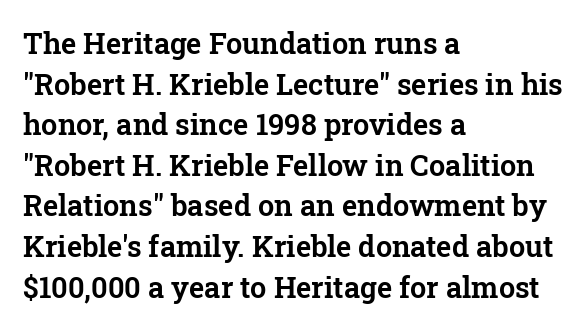
The image shows 29 px serif type, upright; set left-aligned, normal line spacing (1.4x), normal letter spacing, not underlined; low stroke contrast and a medium x-height.
